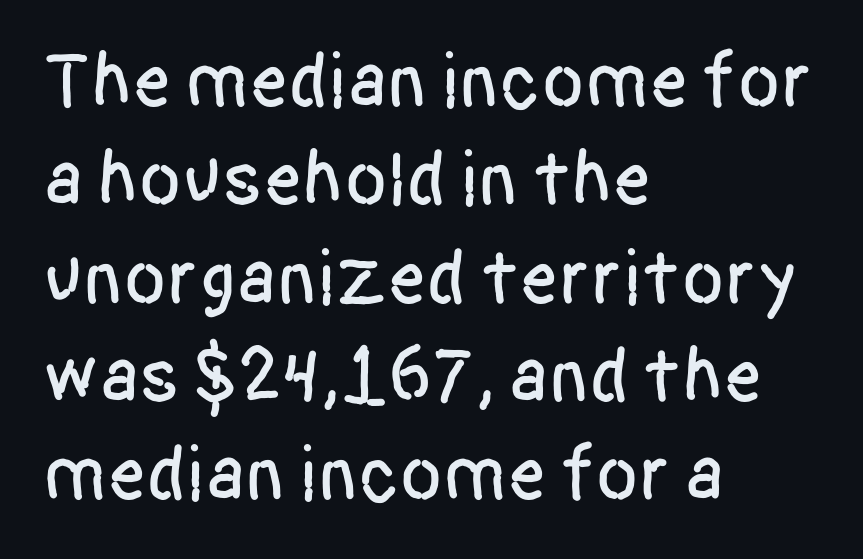
{"serif": "no", "italic": "no", "width": "condensed", "stroke_contrast": "low", "x_height": "large", "monospaced": "no", "underline": "no", "align": "left", "line_spacing": "normal", "line_spacing_ratio": 1.26, "letter_spacing": "normal", "letter_spacing_em": 0.0, "glyph_px": 78}
